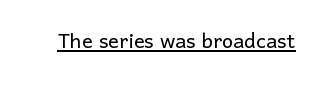
{"italic": "no", "bold": "no", "underline": "yes", "letter_spacing": "normal", "letter_spacing_em": 0.0, "glyph_px": 27}
